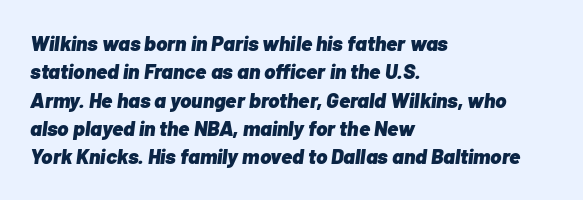
{"italic": "yes", "lean": "right", "slant_degrees": 7, "bold": "yes", "underline": "no", "align": "left", "line_spacing": "normal", "line_spacing_ratio": 1.35, "letter_spacing": "normal", "letter_spacing_em": 0.0, "glyph_px": 21}
